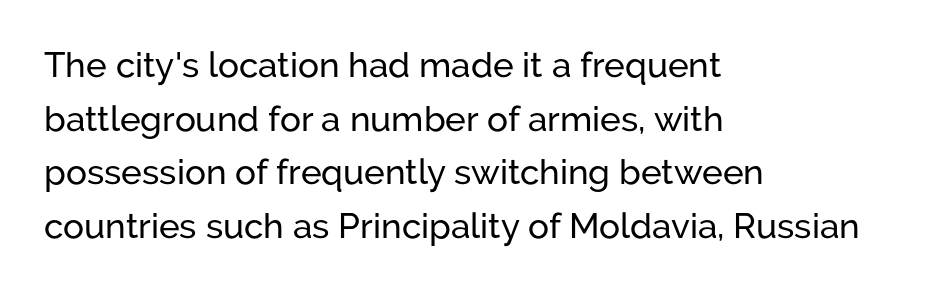
Q: Is the text italic (slanted)? A: No, it is upright.
Q: Is the typeface a serif or a sans-serif typeface? A: Sans-serif.
Q: Is the text underlined? A: No.
Q: How is the paragraph aligned? A: Left-aligned.
Q: Is the spacing between letters normal or unusually wide? A: Normal.
Q: Is the spacing between lines tight, normal or loose? A: Normal.
Q: Width (condensed, normal, or wide)? A: Normal.
Q: Stroke contrast? A: Low.
Q: x-height? A: Medium.
Q: Monospaced? A: No.
